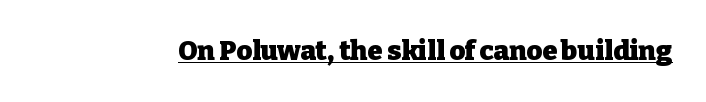
The image shows 27 px bold type, upright; set normal letter spacing, underlined.
